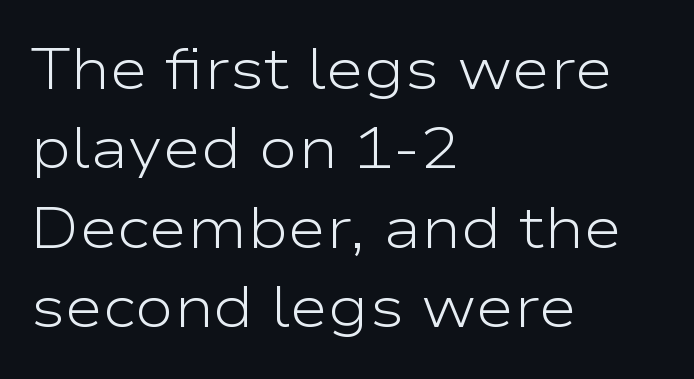
Q: Is the text bold? A: No.
Q: Is the text italic (slanted)? A: No, it is upright.
Q: Is the typeface a serif or a sans-serif typeface? A: Sans-serif.
Q: Is the text underlined? A: No.
Q: How is the paragraph aligned? A: Left-aligned.
Q: Is the spacing between letters normal or unusually wide? A: Normal.
Q: Is the spacing between lines tight, normal or loose? A: Normal.
Q: Width (condensed, normal, or wide)? A: Wide.
Q: Stroke contrast? A: Low.
Q: x-height? A: Medium.
Q: Monospaced? A: No.
